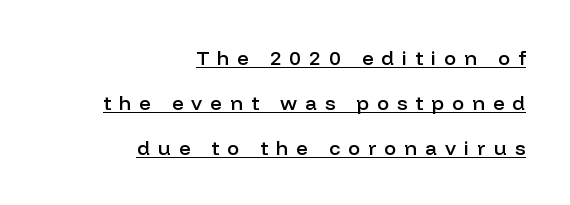
Q: Is the text bold? A: Semi-bold.
Q: Is the text italic (slanted)? A: No, it is upright.
Q: Is the text underlined? A: Yes.
Q: How is the paragraph aligned? A: Right-aligned.
Q: Is the spacing between letters normal or unusually wide? A: Unusually wide.
Q: Is the spacing between lines tight, normal or loose? A: Loose.
